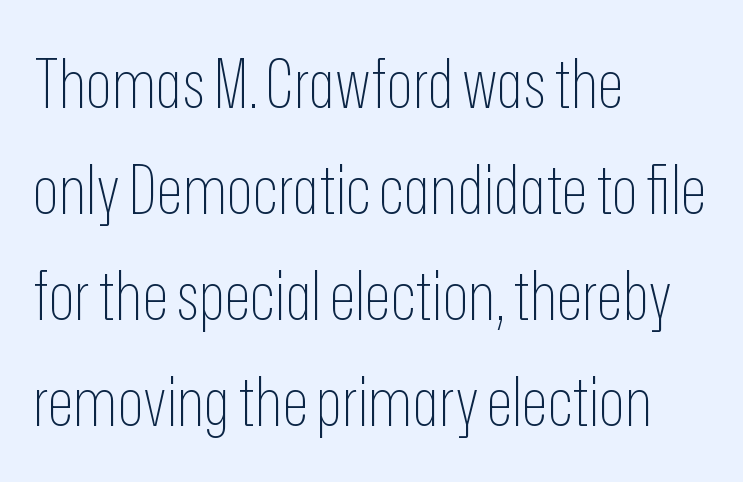
{"serif": "no", "italic": "no", "bold": "no", "weight": "thin", "width": "condensed", "stroke_contrast": "low", "x_height": "medium", "monospaced": "no", "underline": "no", "align": "left", "line_spacing": "normal", "line_spacing_ratio": 1.56, "letter_spacing": "normal", "letter_spacing_em": 0.0, "glyph_px": 68}
